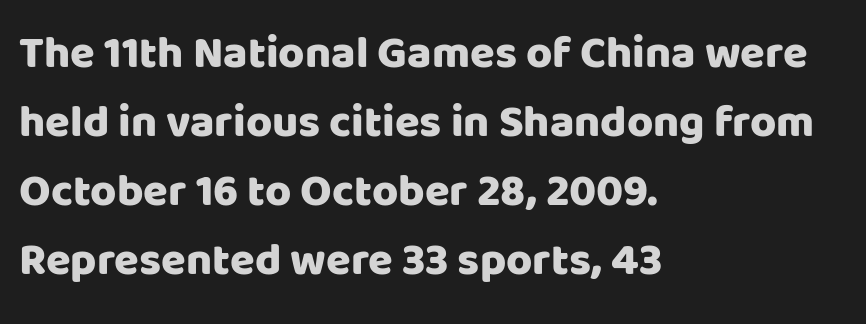
{"serif": "no", "italic": "no", "width": "normal", "stroke_contrast": "low", "x_height": "large", "monospaced": "no", "underline": "no", "align": "left", "line_spacing": "normal", "line_spacing_ratio": 1.53, "letter_spacing": "normal", "letter_spacing_em": 0.0, "glyph_px": 45}
